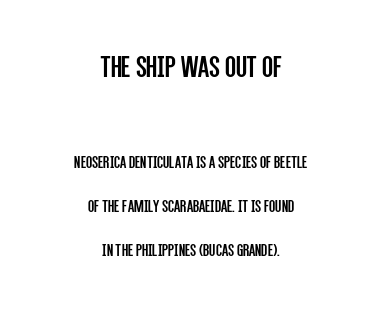
{"serif": "no", "italic": "no", "bold": "no", "weight": "regular", "width": "condensed", "stroke_contrast": "low", "x_height": "large", "monospaced": "no", "underline": "no", "align": "center", "line_spacing": "loose", "line_spacing_ratio": 2.43, "letter_spacing": "normal", "letter_spacing_em": 0.0, "larger_block": "first", "size_ratio": 1.78, "glyph_px": 32}
